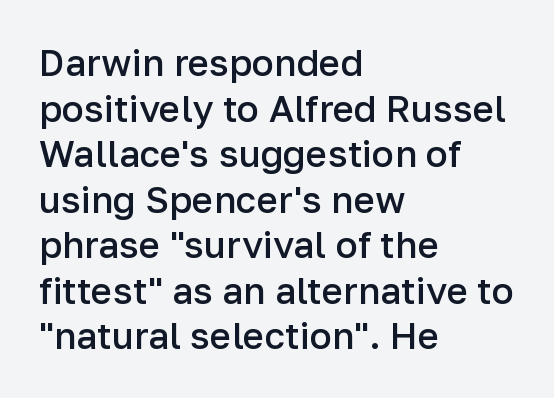
Font category for this specimen: sans-serif. This sample uses an upright cut, with every glyph sitting square on the baseline. A semibold gives these letters moderate extra thickness, short of bold. A typesetter would call this proportional, since set widths differ per character. Quick note: underline off.
